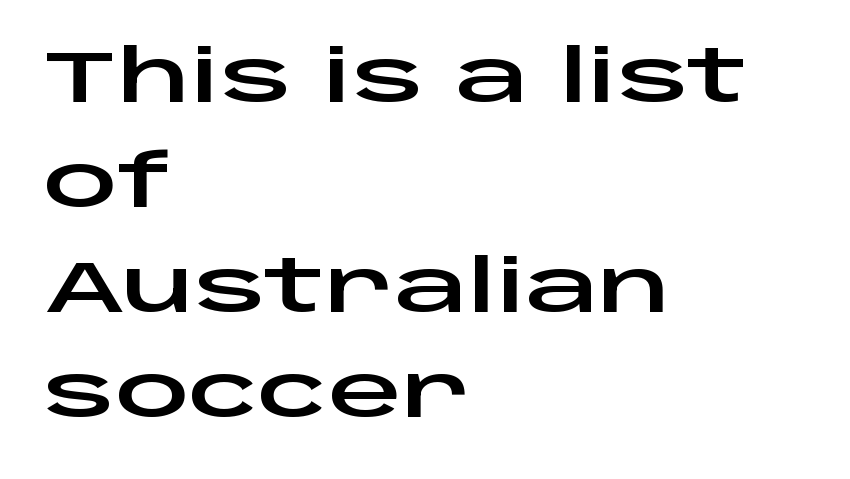
Type without underlining. The letters advance in unequal steps, a hallmark of proportional type. Check where the strokes stop: nothing finishes them off — pure sans. Summary of vertical rhythm: regular, with standard interline spacing. When letters stand straight like this, we call the style roman or upright. Is the letter spacing exaggerated? No — it looks like the ordinary default.
